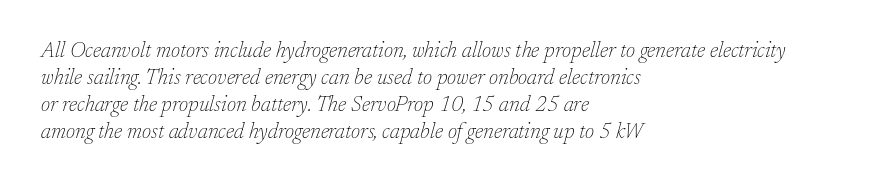
{"italic": "yes", "lean": "right", "slant_degrees": 17, "bold": "no", "underline": "no", "align": "left", "line_spacing": "normal", "line_spacing_ratio": 1.29, "letter_spacing": "normal", "letter_spacing_em": 0.0, "glyph_px": 21}
